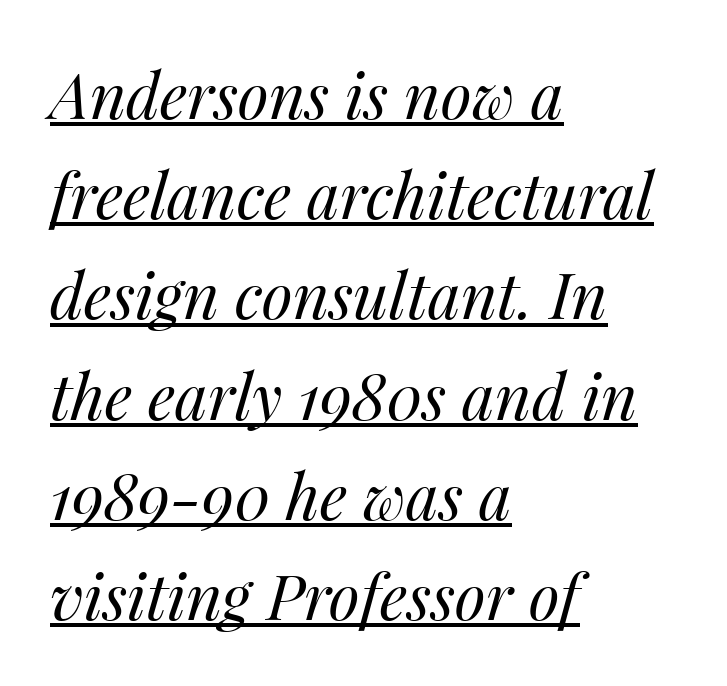
Q: Is the text bold? A: No.
Q: Is the text italic (slanted)? A: Yes, it leans right by about 14 degrees.
Q: Is the text underlined? A: Yes.
Q: How is the paragraph aligned? A: Left-aligned.
Q: Is the spacing between letters normal or unusually wide? A: Normal.
Q: Is the spacing between lines tight, normal or loose? A: Normal.
Q: Width (condensed, normal, or wide)? A: Normal.
Q: Stroke contrast? A: Medium.
Q: x-height? A: Medium.
Q: Monospaced? A: No.
